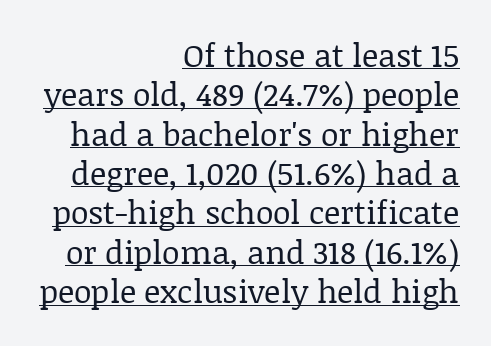
{"serif": "yes", "italic": "no", "bold": "no", "weight": "regular", "width": "normal", "stroke_contrast": "low", "x_height": "large", "monospaced": "no", "underline": "yes", "align": "right", "line_spacing_ratio": 1.23, "letter_spacing": "normal", "letter_spacing_em": 0.0, "glyph_px": 32}
